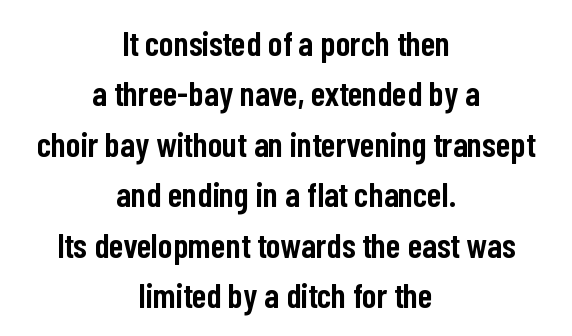
Short note: letters normally spaced. The passage is arranged like a title page — every line centered. Think of a printed novel: that variable character pitch is what you see here. The specimen reads as upright at a glance.
